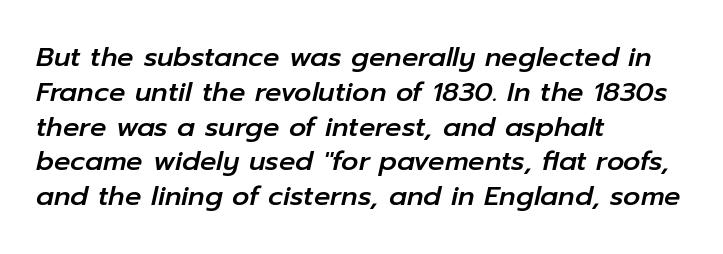
Q: Is the text italic (slanted)? A: Yes, it leans right by about 12 degrees.
Q: Is the text underlined? A: No.
Q: How is the paragraph aligned? A: Left-aligned.
Q: Is the spacing between letters normal or unusually wide? A: Normal.
Q: Is the spacing between lines tight, normal or loose? A: Normal.
